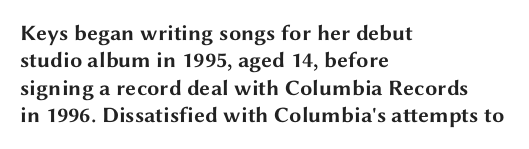
Only glyphs here, with clear space below each row. The type sits square on the baseline with zero lean. Short note: letters normally spaced. Summary of vertical rhythm: regular, with standard interline spacing. Thick stems and heavy bowls — unmistakably bold. Short and long lines alike share a common starting point at left.
